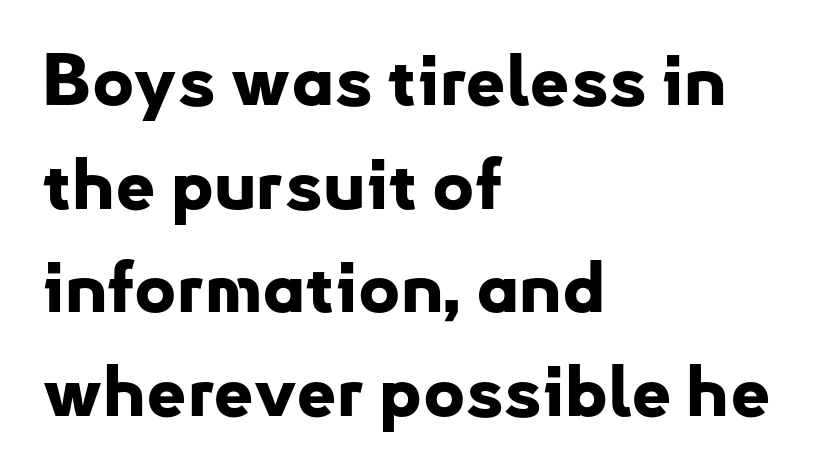
Q: Is the text bold? A: Yes.
Q: Is the text italic (slanted)? A: No, it is upright.
Q: Is the typeface a serif or a sans-serif typeface? A: Sans-serif.
Q: Is the text underlined? A: No.
Q: How is the paragraph aligned? A: Left-aligned.
Q: Is the spacing between letters normal or unusually wide? A: Normal.
Q: Is the spacing between lines tight, normal or loose? A: Normal.
Q: Width (condensed, normal, or wide)? A: Normal.
Q: Stroke contrast? A: Low.
Q: x-height? A: Small.
Q: Monospaced? A: No.
